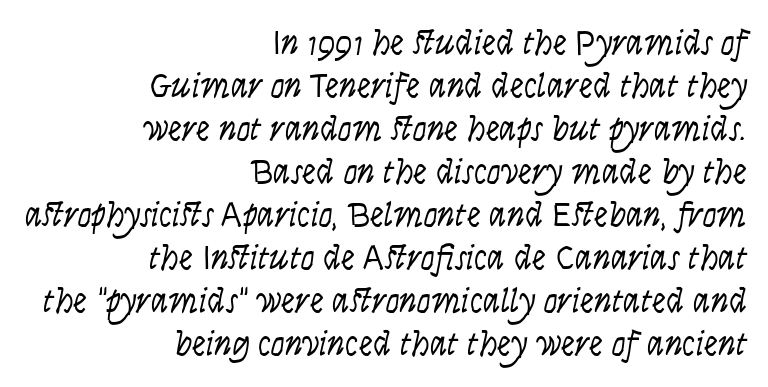
The image shows 35 px light, condensed type, italic (leaning right); set right-aligned, line spacing 1.23x, normal letter spacing, not underlined; low stroke contrast and a large x-height.
